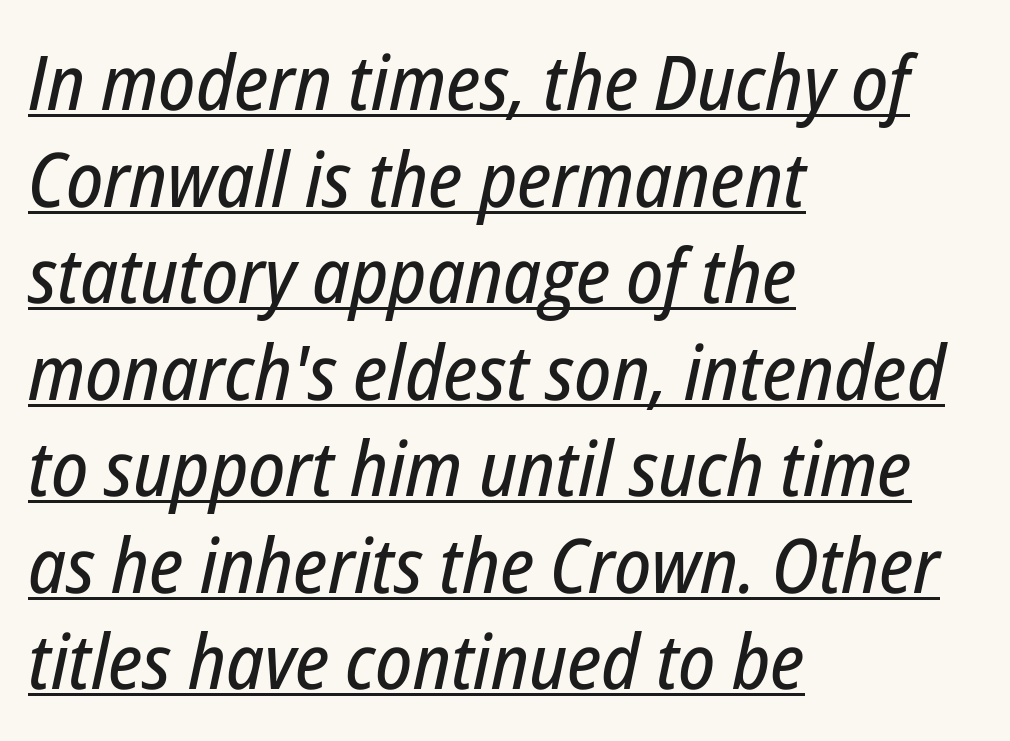
Look at the tracking — it's just the regular setting, nothing added. Alignment: flush left. Vertically, the passage feels balanced, rows spaced as you'd expect. Underlined type. An italicized treatment has been applied to the whole sample.
